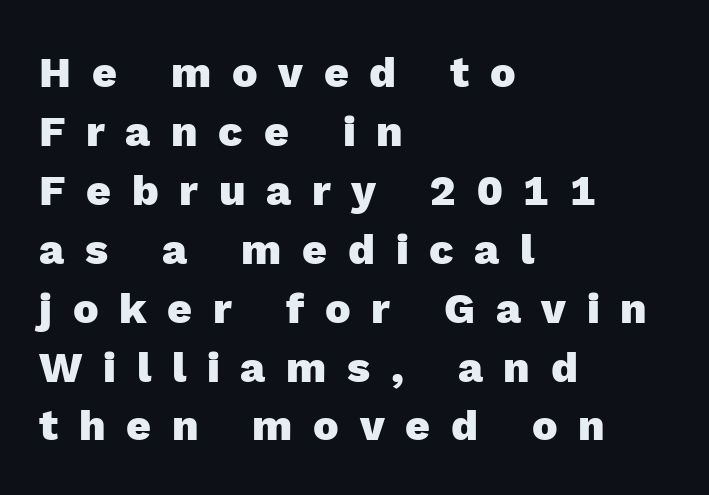
Q: Is the text bold? A: Yes.
Q: Is the text italic (slanted)? A: No, it is upright.
Q: Is the typeface a serif or a sans-serif typeface? A: Sans-serif.
Q: Is the text underlined? A: No.
Q: How is the paragraph aligned? A: Left-aligned.
Q: Is the spacing between letters normal or unusually wide? A: Unusually wide.
Q: Is the spacing between lines tight, normal or loose? A: Normal.
Q: Width (condensed, normal, or wide)? A: Normal.
Q: x-height? A: Medium.
Q: Monospaced? A: No.
